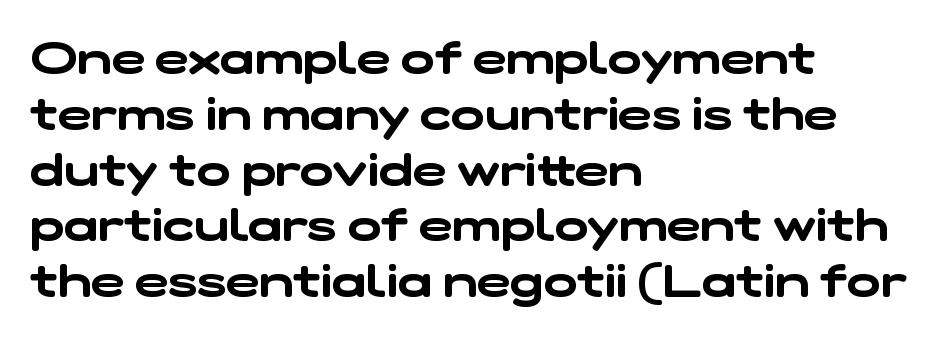
{"serif": "no", "width": "wide", "stroke_contrast": "low", "x_height": "medium", "monospaced": "no", "underline": "no", "align": "left", "line_spacing_ratio": 1.24, "letter_spacing": "normal", "letter_spacing_em": 0.0, "glyph_px": 45}
